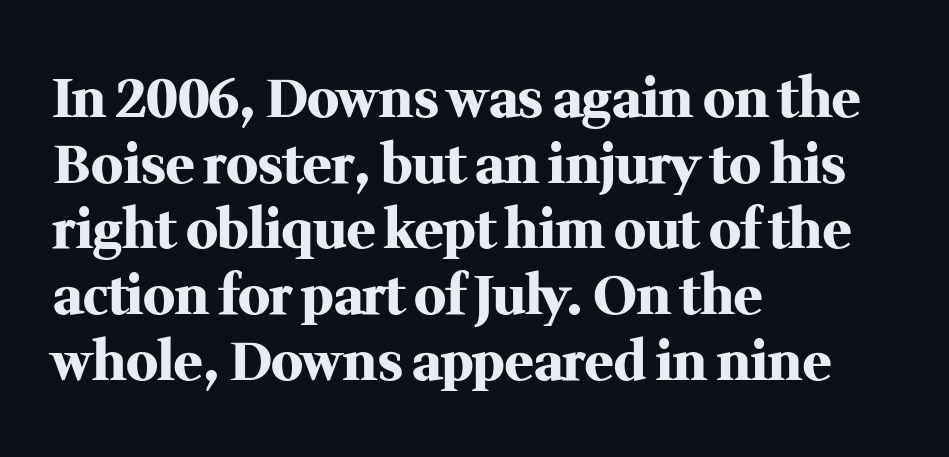
Q: Is the text bold? A: Yes.
Q: Is the text italic (slanted)? A: No, it is upright.
Q: Is the typeface a serif or a sans-serif typeface? A: Serif.
Q: Is the text underlined? A: No.
Q: How is the paragraph aligned? A: Left-aligned.
Q: Is the spacing between letters normal or unusually wide? A: Normal.
Q: Width (condensed, normal, or wide)? A: Normal.
Q: Stroke contrast? A: Medium.
Q: x-height? A: Medium.
Q: Monospaced? A: No.
